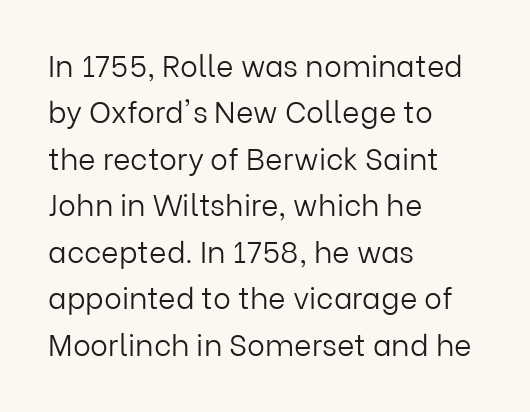
Q: Is the text bold? A: No.
Q: Is the text italic (slanted)? A: No, it is upright.
Q: Is the typeface a serif or a sans-serif typeface? A: Sans-serif.
Q: Is the text underlined? A: No.
Q: How is the paragraph aligned? A: Left-aligned.
Q: Is the spacing between letters normal or unusually wide? A: Normal.
Q: Is the spacing between lines tight, normal or loose? A: Normal.
Q: Width (condensed, normal, or wide)? A: Normal.
Q: Stroke contrast? A: Low.
Q: x-height? A: Medium.
Q: Monospaced? A: No.
